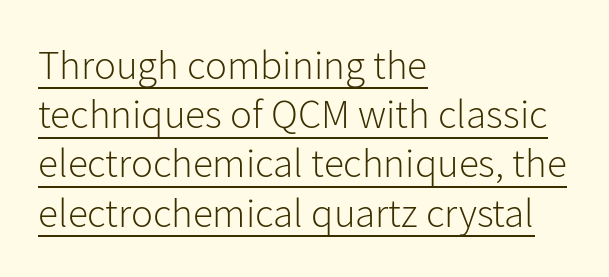
The image shows 41 px light sans-serif type, upright; set left-aligned, line spacing 1.2x, normal letter spacing, underlined; low stroke contrast and a medium x-height.
